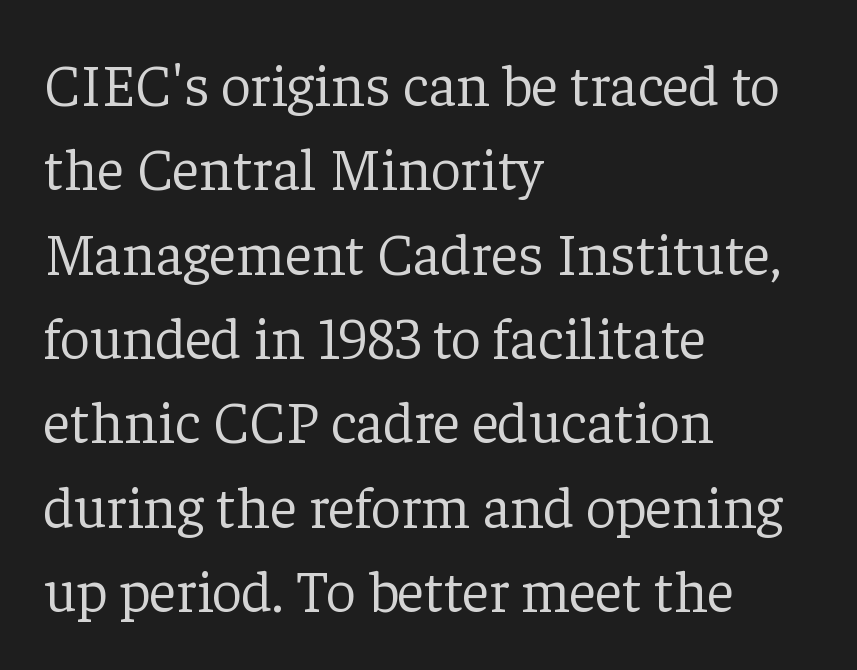
Q: Is the text bold? A: No.
Q: Is the text italic (slanted)? A: No, it is upright.
Q: Is the typeface a serif or a sans-serif typeface? A: Serif.
Q: Is the text underlined? A: No.
Q: How is the paragraph aligned? A: Left-aligned.
Q: Is the spacing between letters normal or unusually wide? A: Normal.
Q: Is the spacing between lines tight, normal or loose? A: Normal.
Q: Width (condensed, normal, or wide)? A: Normal.
Q: Stroke contrast? A: Low.
Q: x-height? A: Medium.
Q: Monospaced? A: No.
